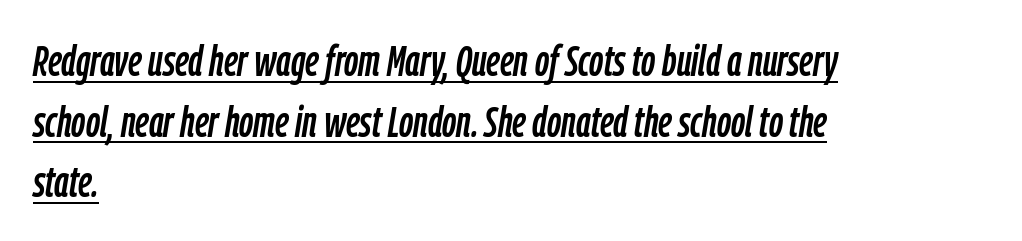
Caption: multi-line text, flush left, ragged right. Does extra space separate the letters? No, they use regular spacing. Quick note: italic. The rendering uses natural spacing where letterforms have individual widths.
